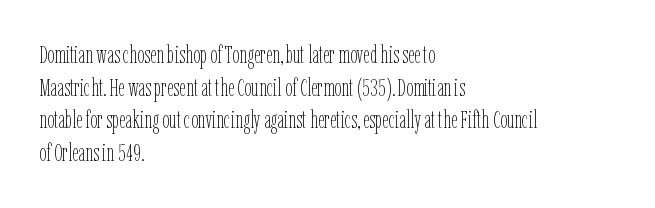
{"italic": "no", "bold": "no", "underline": "no", "align": "left", "line_spacing": "normal", "line_spacing_ratio": 1.31, "letter_spacing": "normal", "letter_spacing_em": 0.0, "glyph_px": 25}
